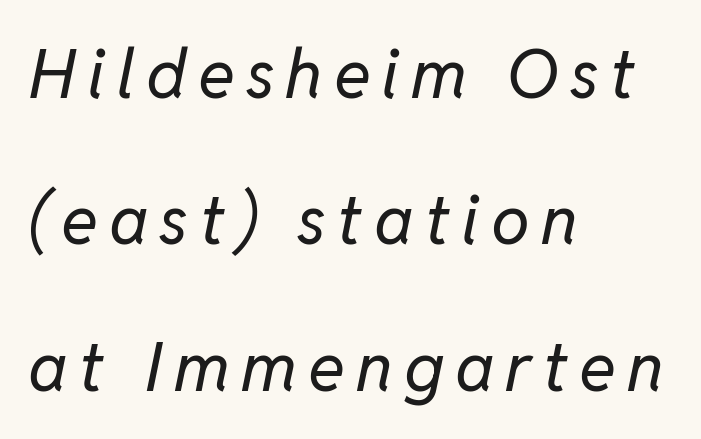
Posture: slanted. Loosely led — the rows are spread out. Typeset ragged right — the left edge is the straight one. The letters advance in unequal steps, a hallmark of proportional type. The zone under the glyphs is completely vacant.
